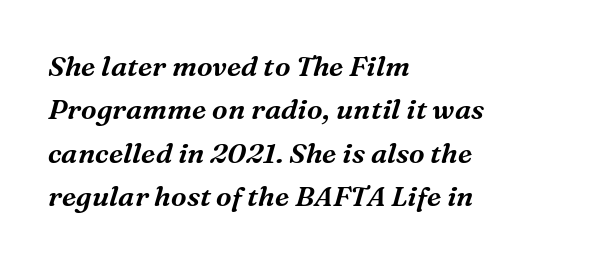
The image shows 28 px serif type, italic (leaning right); set left-aligned, normal line spacing (1.55x), normal letter spacing, not underlined; medium stroke contrast and a medium x-height.
